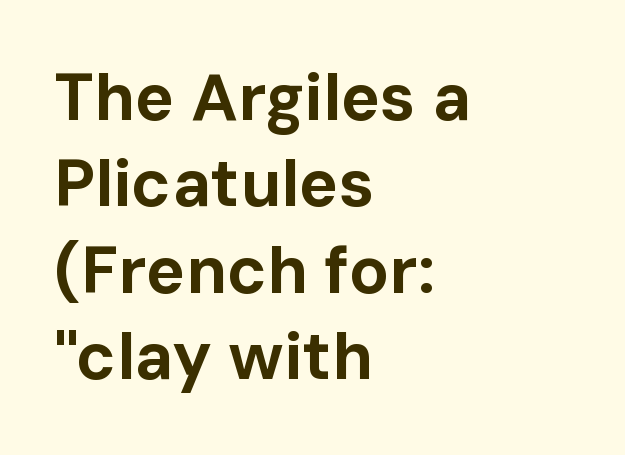
{"serif": "no", "italic": "no", "bold": "yes", "weight": "bold", "width": "normal", "stroke_contrast": "low", "x_height": "medium", "monospaced": "no", "underline": "no", "align": "left", "line_spacing": "normal", "line_spacing_ratio": 1.31, "letter_spacing": "normal", "letter_spacing_em": 0.0, "glyph_px": 66}
